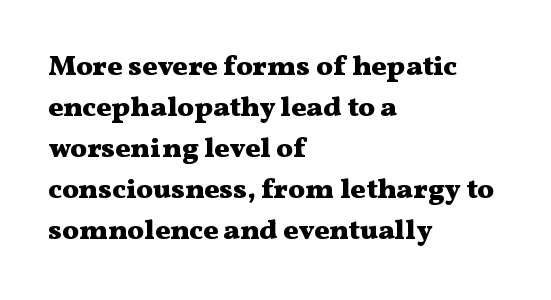
The image shows 28 px heavy, wide serif type, upright; set left-aligned, normal line spacing (1.46x), normal letter spacing, not underlined; medium stroke contrast and a medium x-height.
